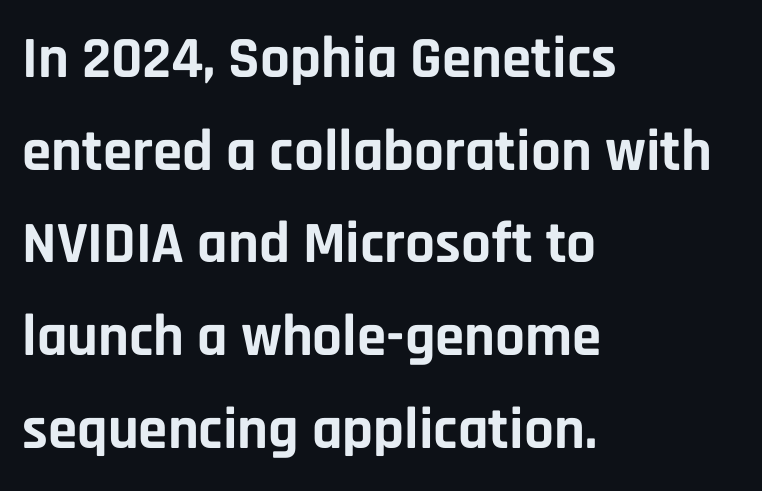
Q: Is the text bold? A: Yes.
Q: Is the text italic (slanted)? A: No, it is upright.
Q: Is the typeface a serif or a sans-serif typeface? A: Sans-serif.
Q: Is the text underlined? A: No.
Q: How is the paragraph aligned? A: Left-aligned.
Q: Is the spacing between letters normal or unusually wide? A: Normal.
Q: Is the spacing between lines tight, normal or loose? A: Normal.
Q: Width (condensed, normal, or wide)? A: Normal.
Q: Stroke contrast? A: Low.
Q: x-height? A: Large.
Q: Monospaced? A: No.
